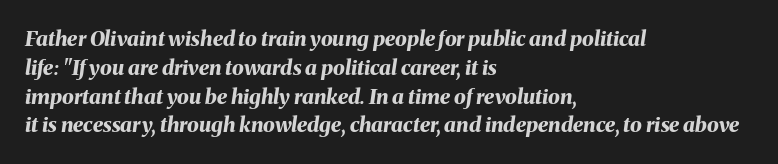
Default kerning and tracking; the words read as compact shapes. Decoration check: the copy has no underline. One-word summary of the alignment: left. Summary of vertical rhythm: regular, with standard interline spacing.
